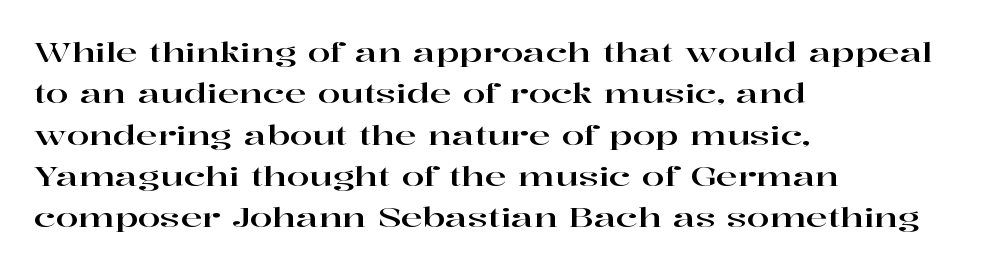
Q: Is the text italic (slanted)? A: No, it is upright.
Q: Is the text underlined? A: No.
Q: How is the paragraph aligned? A: Left-aligned.
Q: Is the spacing between letters normal or unusually wide? A: Normal.
Q: Is the spacing between lines tight, normal or loose? A: Normal.
